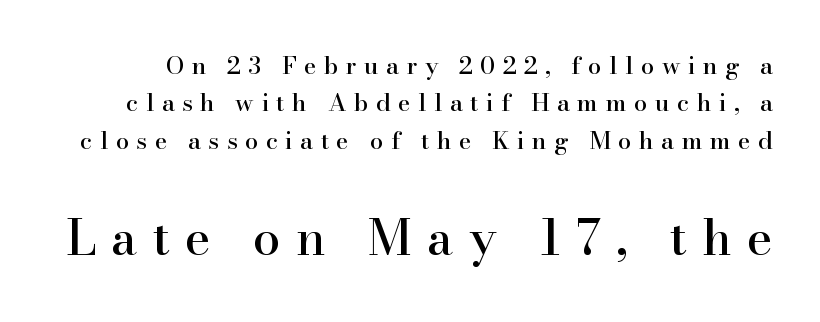
The lines sit at an ordinary, default distance from one another. Reading top to bottom, the characters get bigger at the block break. Serifs: yes, visible at the terminals of the letterforms. This sample has the flowing, uneven cadence of proportional lettering.
